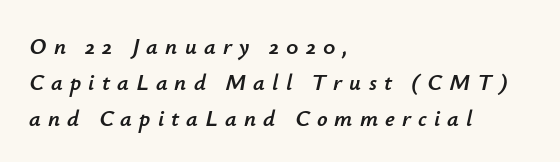
Q: Is the text italic (slanted)? A: Yes, it leans right by about 12 degrees.
Q: Is the text underlined? A: No.
Q: How is the paragraph aligned? A: Left-aligned.
Q: Is the spacing between letters normal or unusually wide? A: Unusually wide.
Q: Is the spacing between lines tight, normal or loose? A: Normal.
